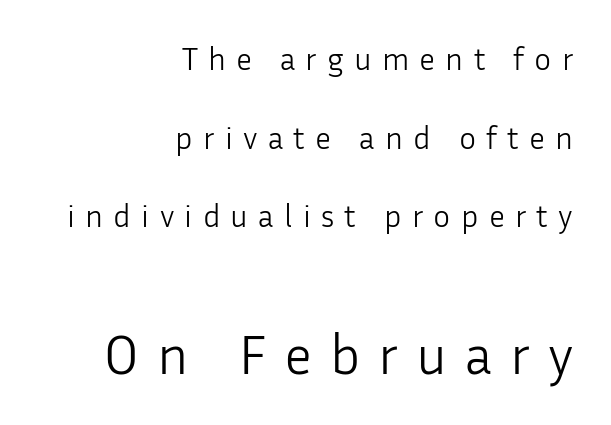
The image shows 56 px light sans-serif type, upright; set right-aligned, loose line spacing (2.46x), unusually wide letter spacing (+0.32 em), not underlined; the second (bottom) block is 1.75x larger; low stroke contrast and a medium x-height.
